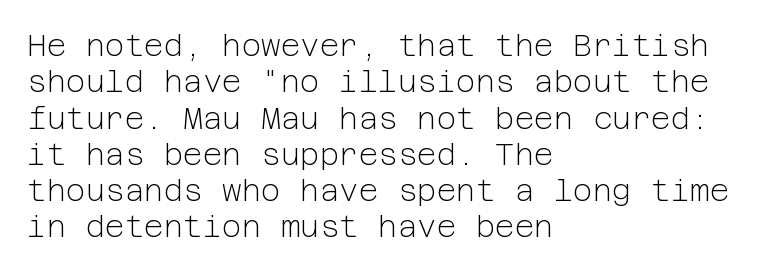
{"serif": "no", "italic": "no", "bold": "no", "weight": "light", "width": "normal", "stroke_contrast": "low", "x_height": "medium", "underline": "no", "align": "left", "line_spacing_ratio": 1.21, "letter_spacing": "normal", "letter_spacing_em": 0.0, "glyph_px": 30}
